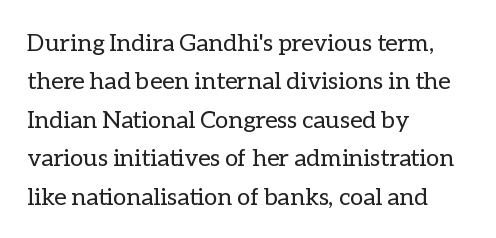
{"italic": "no", "bold": "no", "underline": "no", "align": "left", "line_spacing": "normal", "line_spacing_ratio": 1.6, "letter_spacing": "normal", "letter_spacing_em": 0.0, "glyph_px": 24}
